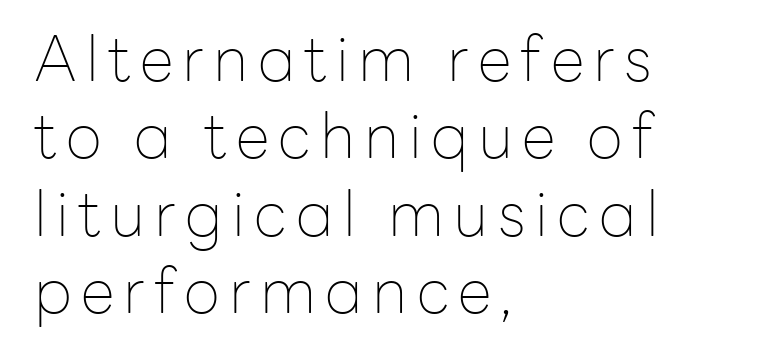
Q: Is the text bold? A: No.
Q: Is the text italic (slanted)? A: No, it is upright.
Q: Is the typeface a serif or a sans-serif typeface? A: Sans-serif.
Q: Is the text underlined? A: No.
Q: How is the paragraph aligned? A: Left-aligned.
Q: Is the spacing between lines tight, normal or loose? A: Normal.
Q: Width (condensed, normal, or wide)? A: Normal.
Q: Stroke contrast? A: Low.
Q: x-height? A: Medium.
Q: Monospaced? A: No.
